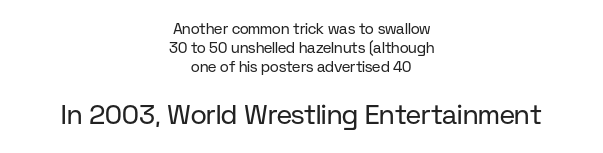
Q: Is the text bold? A: No.
Q: Is the text italic (slanted)? A: No, it is upright.
Q: Is the text underlined? A: No.
Q: How is the paragraph aligned? A: Centered.
Q: Is the spacing between letters normal or unusually wide? A: Normal.
Q: Is the spacing between lines tight, normal or loose? A: Normal.
Q: Which block of text is set in a larger size, the first (top) or the second (bottom)? A: The second (bottom) one.
